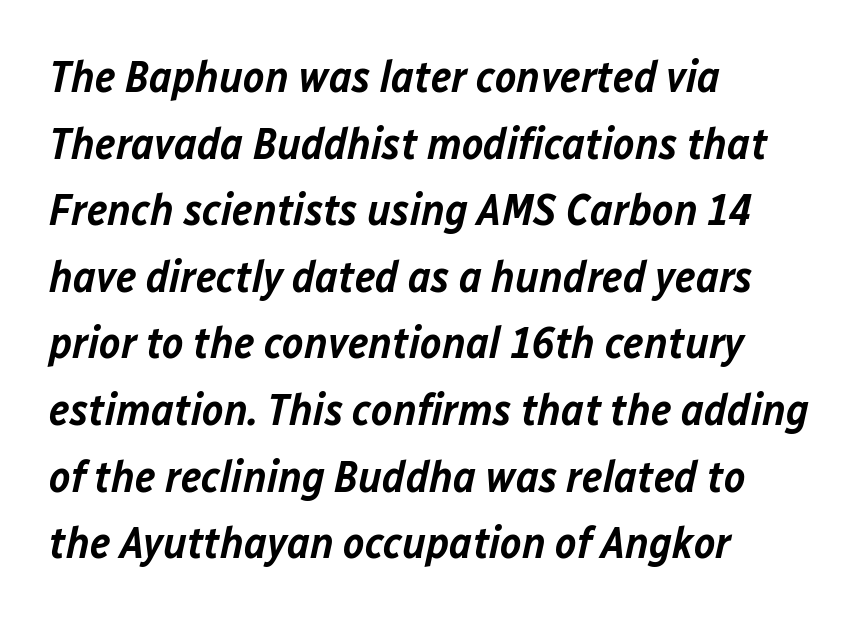
{"italic": "yes", "lean": "right", "slant_degrees": 12, "bold": "semi", "weight": "semibold", "width": "normal", "stroke_contrast": "low", "x_height": "medium", "monospaced": "no", "underline": "no", "align": "left", "line_spacing": "normal", "line_spacing_ratio": 1.48, "letter_spacing": "normal", "letter_spacing_em": 0.0, "glyph_px": 45}
